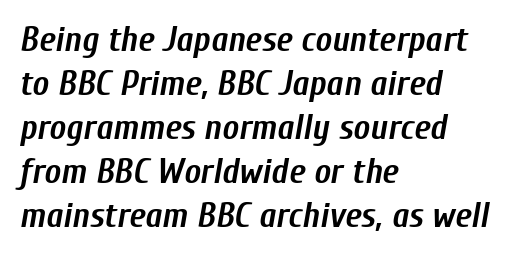
{"italic": "yes", "lean": "right", "slant_degrees": 10, "bold": "yes", "weight": "semibold", "width": "condensed", "stroke_contrast": "low", "x_height": "medium", "monospaced": "no", "underline": "no", "align": "left", "line_spacing": "normal", "line_spacing_ratio": 1.26, "letter_spacing": "normal", "letter_spacing_em": 0.0, "glyph_px": 35}
